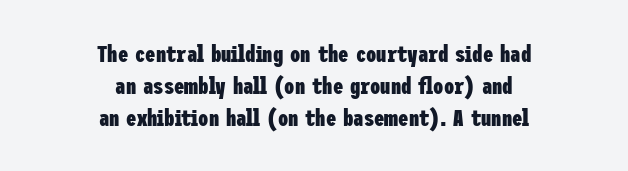
The image shows 23 px bold type, upright; set centered, normal line spacing (1.39x), normal letter spacing, not underlined.
